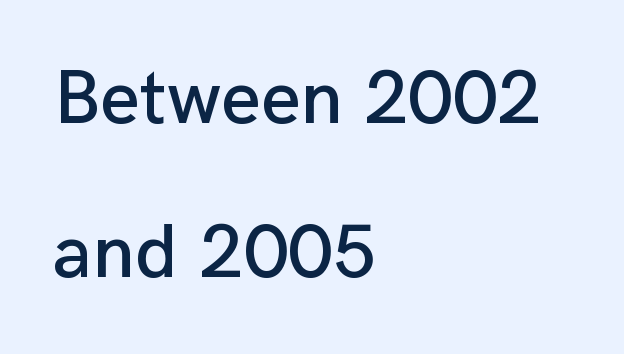
The image shows 77 px sans-serif type, upright; set left-aligned, loose line spacing (2.0x), normal letter spacing, not underlined; low stroke contrast and a medium x-height.
